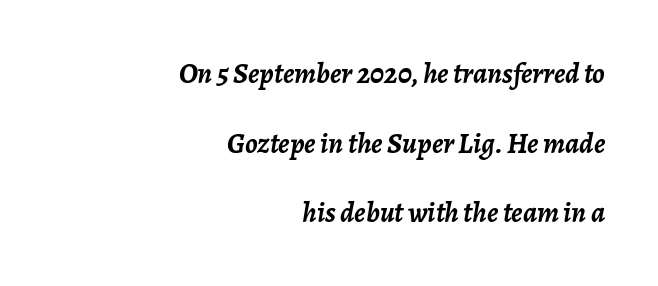
The image shows 29 px semibold type, italic (leaning right); set right-aligned, loose line spacing (2.4x), normal letter spacing, not underlined; low stroke contrast and a medium x-height.
